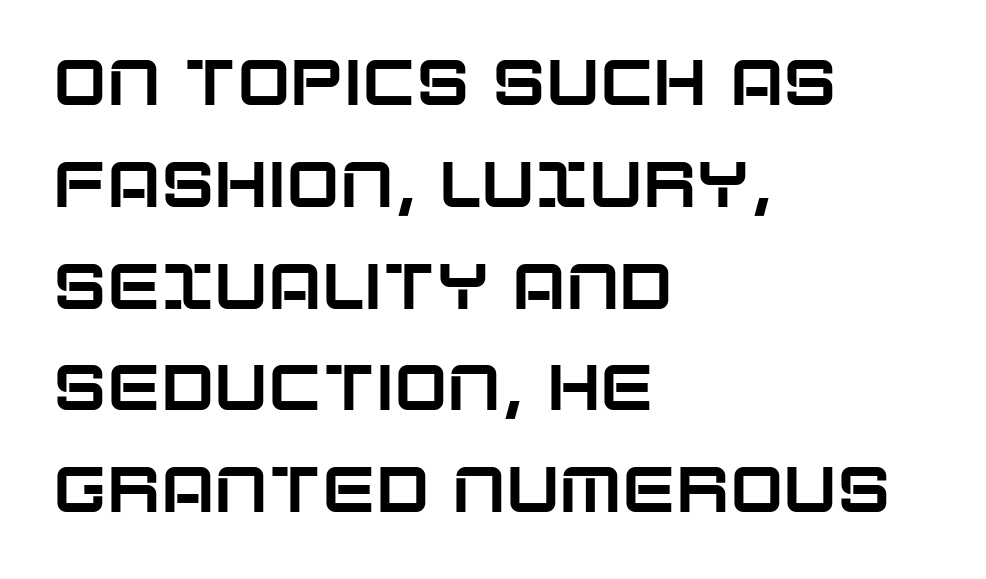
The image shows 64 px sans-serif type, upright; set left-aligned, normal line spacing (1.59x), normal letter spacing, not underlined; low stroke contrast and a large x-height.
